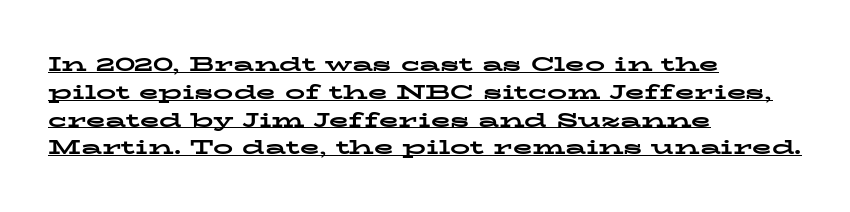
Leading matches the norm, producing a regular column. In terms of letterspacing, this is plain default setting. Visually the block forms a straight wall on the left and a jagged coastline on the right. Typographic density is high because the face is bold. Is there an underline? Yes — a line sits under the letters.
